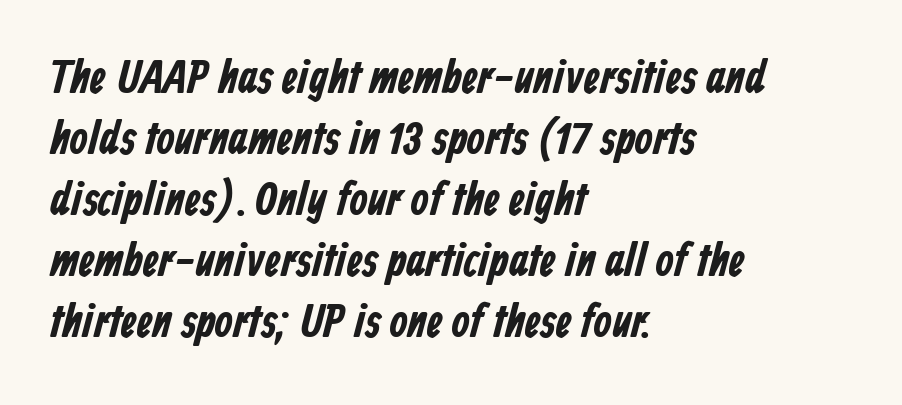
Q: Is the text bold? A: Yes.
Q: Is the typeface a serif or a sans-serif typeface? A: Sans-serif.
Q: Is the text underlined? A: No.
Q: How is the paragraph aligned? A: Left-aligned.
Q: Is the spacing between letters normal or unusually wide? A: Normal.
Q: Is the spacing between lines tight, normal or loose? A: Normal.
Q: Width (condensed, normal, or wide)? A: Condensed.
Q: Stroke contrast? A: Low.
Q: x-height? A: Medium.
Q: Monospaced? A: No.
